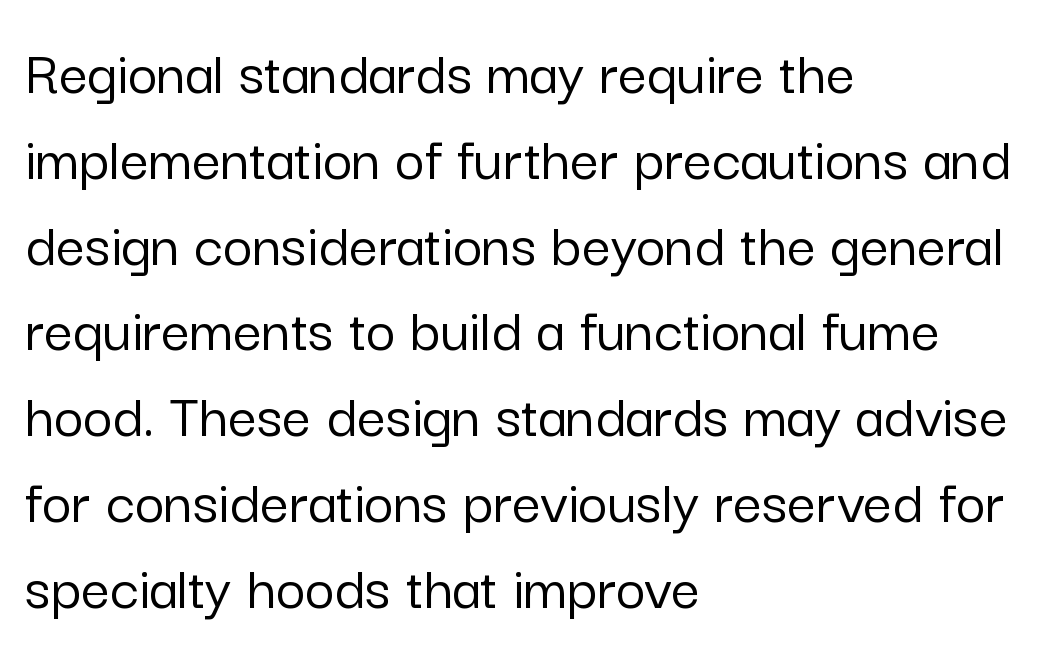
Q: Is the text italic (slanted)? A: No, it is upright.
Q: Is the typeface a serif or a sans-serif typeface? A: Sans-serif.
Q: Is the text underlined? A: No.
Q: How is the paragraph aligned? A: Left-aligned.
Q: Is the spacing between letters normal or unusually wide? A: Normal.
Q: Is the spacing between lines tight, normal or loose? A: Normal.
Q: Width (condensed, normal, or wide)? A: Normal.
Q: Stroke contrast? A: Low.
Q: x-height? A: Medium.
Q: Monospaced? A: No.
